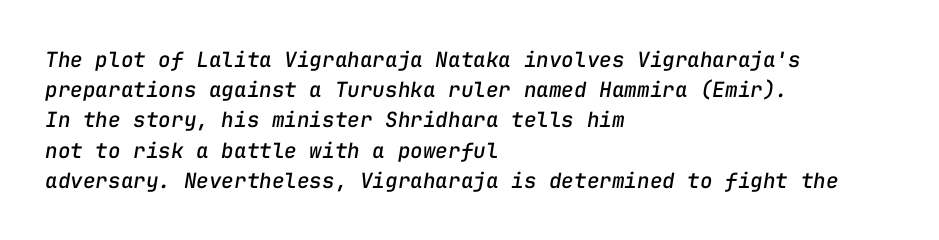
The image shows 21 px text type, italic (leaning right); set left-aligned, normal line spacing (1.44x), normal letter spacing, not underlined.
